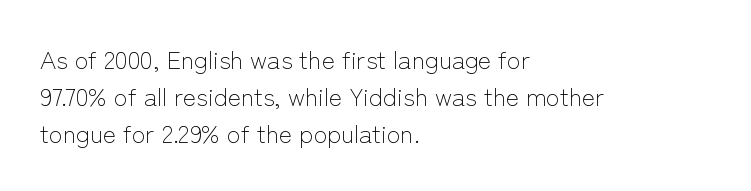
{"italic": "no", "bold": "no", "underline": "no", "align": "left", "line_spacing": "normal", "line_spacing_ratio": 1.48, "letter_spacing": "normal", "letter_spacing_em": 0.0, "glyph_px": 25}
